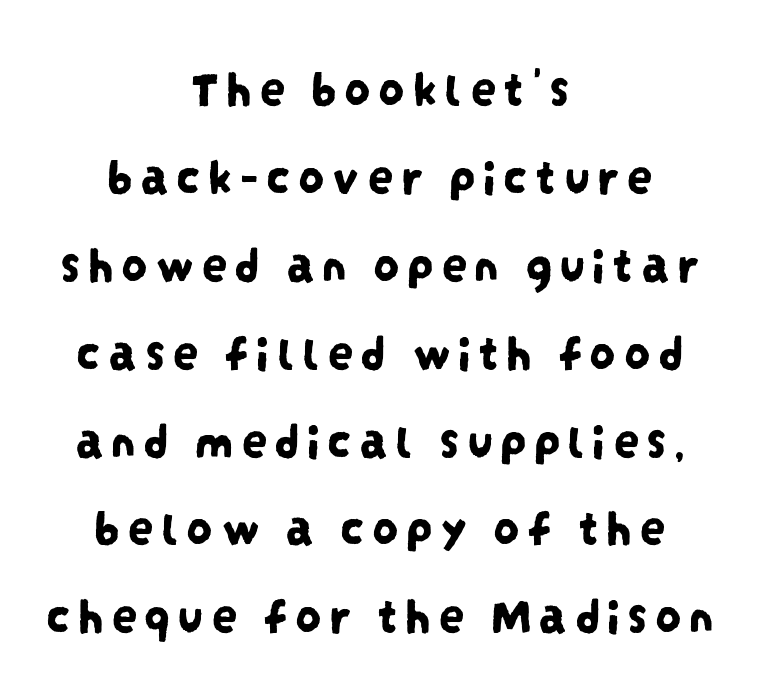
The image shows 52 px condensed sans-serif type; set centered, normal line spacing (1.69x), not underlined; low stroke contrast and a large x-height.
